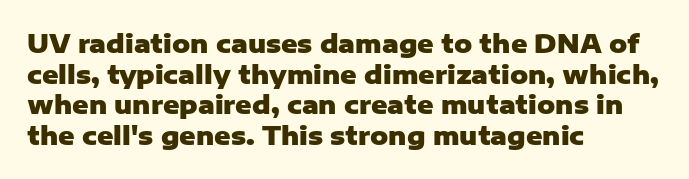
In CSS terms this would be text-align: left. Anything drawn beneath the words? Only blank space. Posture: upright roman. As a designer I'd log this as weight 700, bold.
